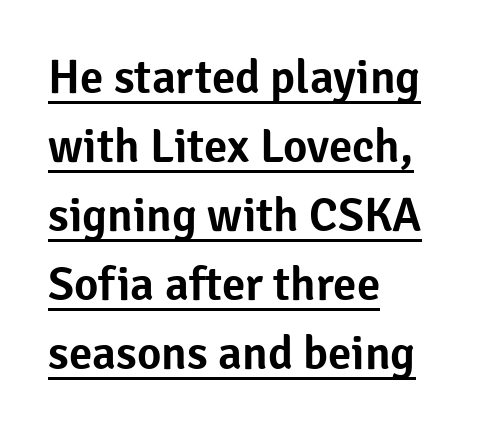
The face used here is proportionally spaced, like ordinary book or web type. Reading down the block, your eye returns to a fixed left position each line. Compared with typical paragraphs, the rows here are spaced about the same. Posture: vertical. The text was rendered using a sans face with plain stroke endings. Compared with typical body copy, the letter spacing here is the same.
